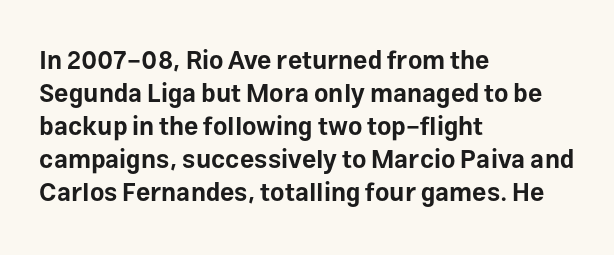
A full-strength bold gives these letters their thick strokes. The gaps between neighbouring characters are ordinary and unremarkable. The lines sit at an ordinary, default distance from one another. Descender tails drop into unmarked territory.
